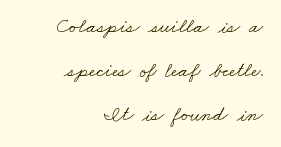
The image shows 21 px text type; set right-aligned, loose line spacing (2.1x), normal letter spacing, not underlined.
